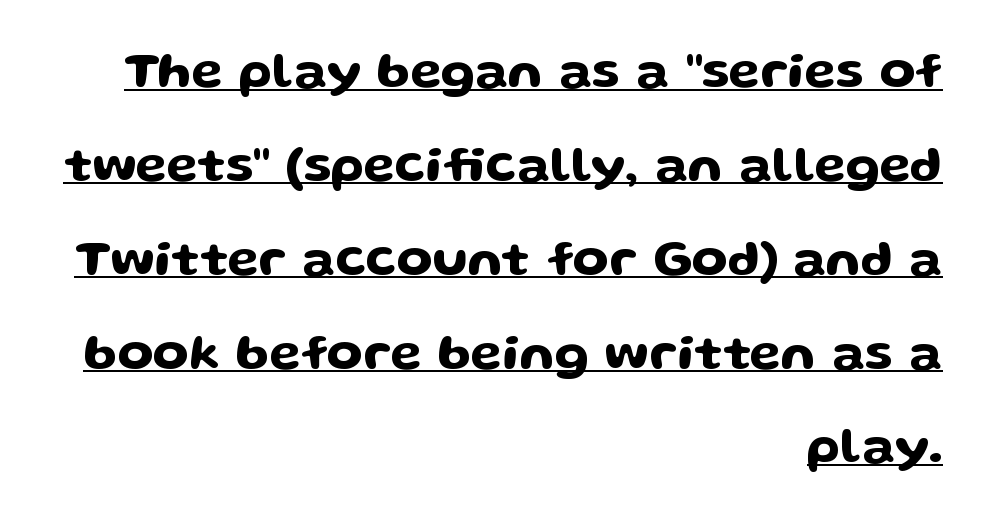
The image shows 51 px wide sans-serif type, upright; set right-aligned, line spacing 1.84x, normal letter spacing, underlined; low stroke contrast and a medium x-height.
